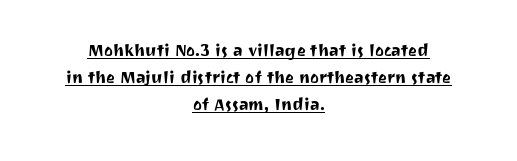
Alignment: centered. A typesetter would call this leading conventional body-copy spacing. Honestly, the underline is the first thing you notice here. This is roman type, the default non-slanted kind. Nothing unusual about the tracking: characters are spaced as the font intends.
